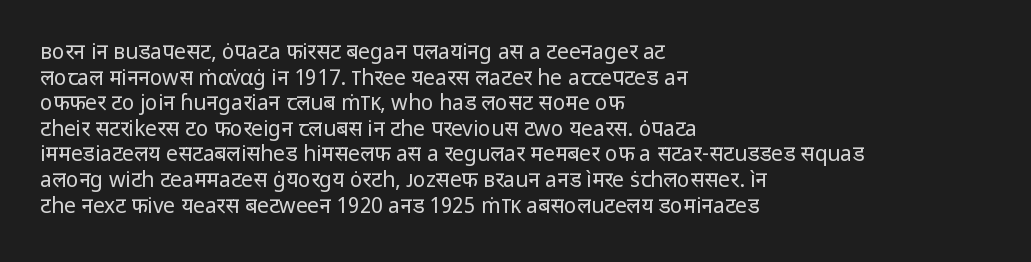
The image shows 21 px text type, upright; set left-aligned, line spacing 1.22x, normal letter spacing, not underlined.
